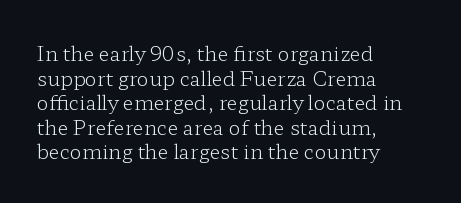
Q: Is the text bold? A: No.
Q: Is the text italic (slanted)? A: No, it is upright.
Q: Is the text underlined? A: No.
Q: How is the paragraph aligned? A: Left-aligned.
Q: Is the spacing between letters normal or unusually wide? A: Normal.
